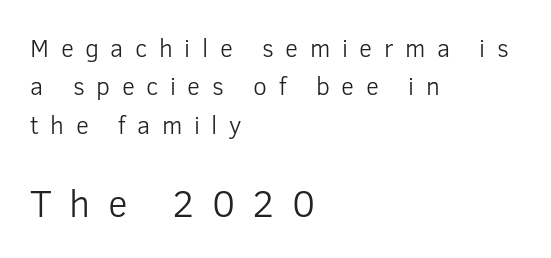
{"serif": "no", "italic": "no", "bold": "no", "weight": "light", "width": "normal", "stroke_contrast": "low", "x_height": "medium", "monospaced": "no", "underline": "no", "align": "left", "line_spacing": "normal", "line_spacing_ratio": 1.54, "letter_spacing": "wide", "letter_spacing_em": 0.46, "larger_block": "second", "size_ratio": 1.52, "glyph_px": 38}
